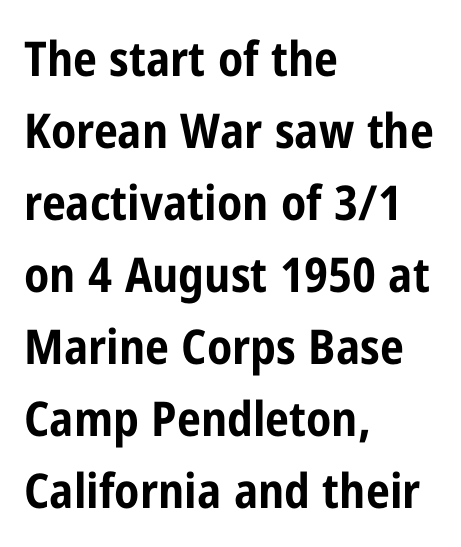
{"serif": "no", "italic": "no", "bold": "yes", "weight": "bold", "width": "condensed", "stroke_contrast": "low", "x_height": "medium", "monospaced": "no", "underline": "no", "align": "left", "line_spacing": "normal", "line_spacing_ratio": 1.5, "letter_spacing": "normal", "letter_spacing_em": 0.0, "glyph_px": 48}
